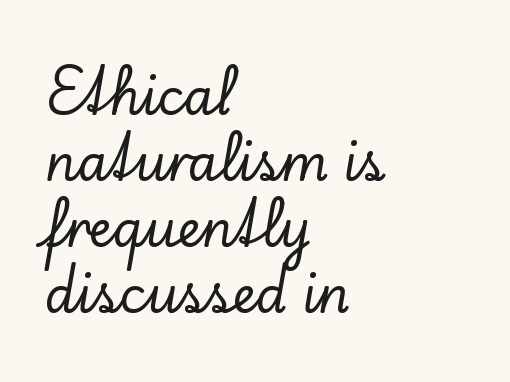
{"serif": "yes", "width": "normal", "stroke_contrast": "low", "x_height": "small", "monospaced": "no", "underline": "no", "align": "left", "line_spacing": "normal", "line_spacing_ratio": 1.35, "letter_spacing": "normal", "letter_spacing_em": 0.0, "glyph_px": 49}
